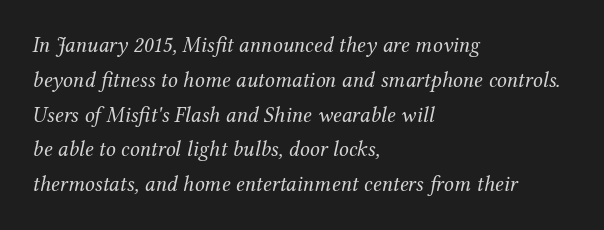
The image shows 22 px text type, italic (leaning right); set left-aligned, normal line spacing (1.58x), normal letter spacing, not underlined.
